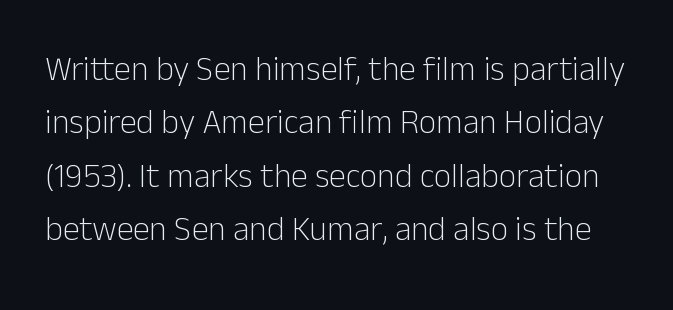
How would I describe the line gaps? Plain and ordinary. The area under the type is left untouched. Ascenders rise straight up at ninety degrees. The typeface chosen for these lines omits serifs. Short note: letters normally spaced. No extra ink here — the face is not bold.
